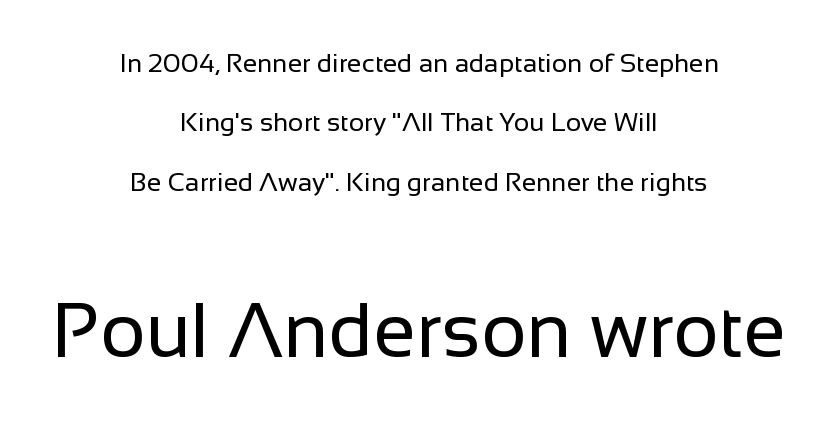
Q: Is the text bold? A: No.
Q: Is the text italic (slanted)? A: No, it is upright.
Q: Is the typeface a serif or a sans-serif typeface? A: Sans-serif.
Q: Is the text underlined? A: No.
Q: How is the paragraph aligned? A: Centered.
Q: Is the spacing between letters normal or unusually wide? A: Normal.
Q: Is the spacing between lines tight, normal or loose? A: Loose.
Q: Which block of text is set in a larger size, the first (top) or the second (bottom)? A: The second (bottom) one.
Q: Width (condensed, normal, or wide)? A: Normal.
Q: Stroke contrast? A: Low.
Q: x-height? A: Medium.
Q: Monospaced? A: No.
